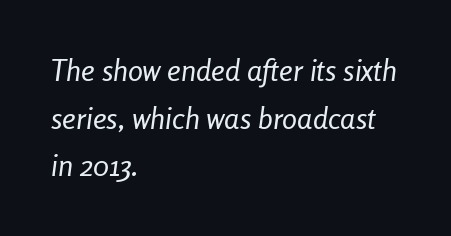
The image shows 30 px regular-weight, condensed type, italic (leaning right); set left-aligned, normal line spacing (1.59x), normal letter spacing, not underlined; low stroke contrast and a medium x-height.
